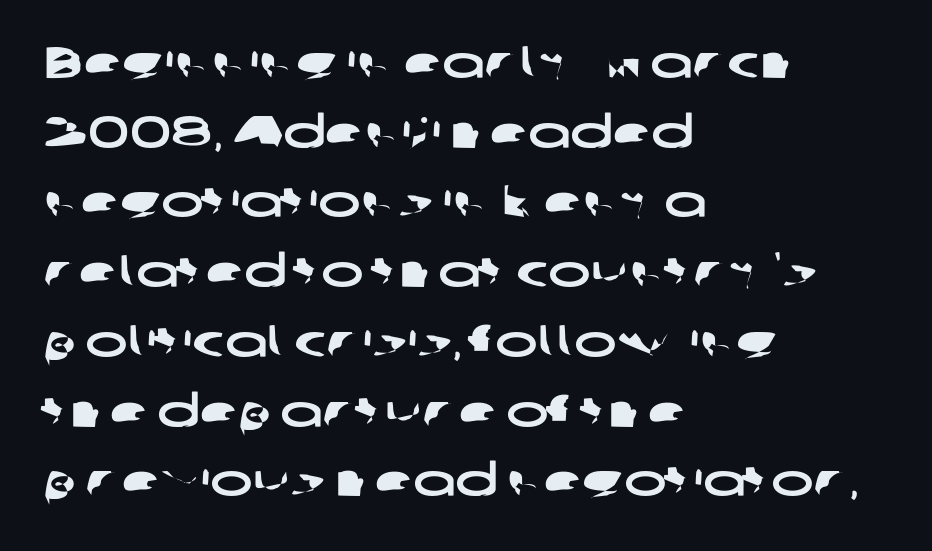
{"serif": "no", "width": "wide", "stroke_contrast": "low", "x_height": "medium", "monospaced": "no", "underline": "no", "align": "left", "line_spacing": "normal", "line_spacing_ratio": 1.55, "letter_spacing": "normal", "letter_spacing_em": 0.0, "glyph_px": 45}
